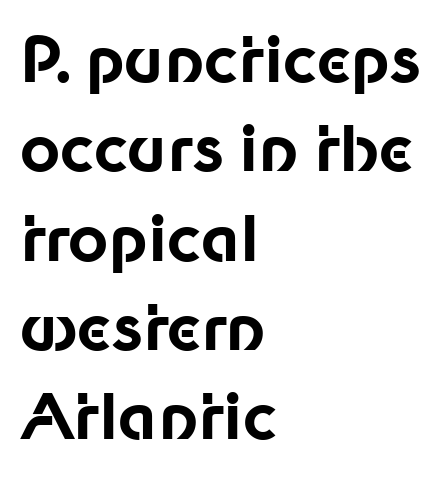
Q: Is the text bold? A: Yes.
Q: Is the text italic (slanted)? A: No, it is upright.
Q: Is the typeface a serif or a sans-serif typeface? A: Sans-serif.
Q: Is the text underlined? A: No.
Q: How is the paragraph aligned? A: Left-aligned.
Q: Is the spacing between letters normal or unusually wide? A: Normal.
Q: Is the spacing between lines tight, normal or loose? A: Normal.
Q: Width (condensed, normal, or wide)? A: Normal.
Q: Stroke contrast? A: Low.
Q: x-height? A: Medium.
Q: Monospaced? A: No.
